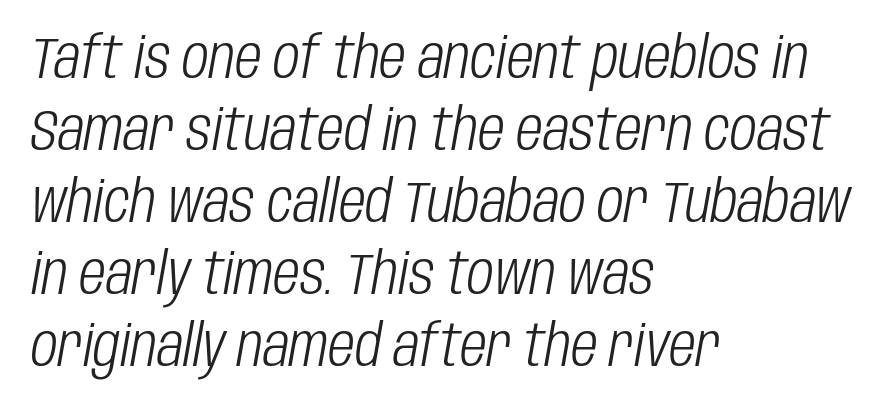
Observe the lean: these are italic letterforms. Is this a fixed-width face? No — the glyphs have proportional, varying widths. The space directly below the letters is spotless. Layout note: lines flush left. Caption: face not bold, strokes unweighted. Short note: letters normally spaced.
